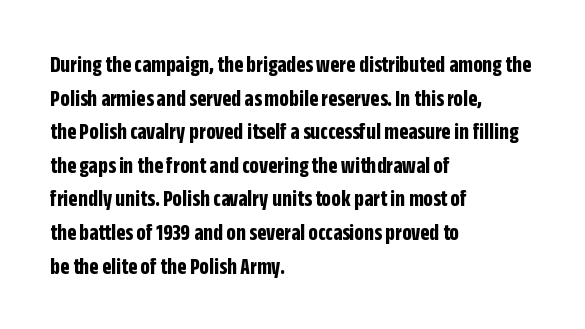
Q: Is the text bold? A: Yes.
Q: Is the text italic (slanted)? A: No, it is upright.
Q: Is the text underlined? A: No.
Q: How is the paragraph aligned? A: Left-aligned.
Q: Is the spacing between letters normal or unusually wide? A: Normal.
Q: Is the spacing between lines tight, normal or loose? A: Normal.
